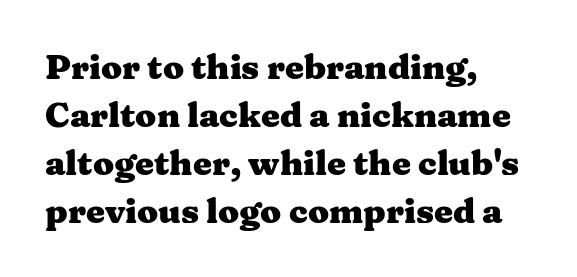
Between one letter and the next there's only the usual sliver of space. Note the varied advance widths — an 'i' is clearly narrower than an 'm'. The setting favours the left margin, as ordinary paragraphs usually do. The type sits square on the baseline with zero lean. Glance below the letters and you will spot only blank space. The strokes are fattened all the way to bold.
